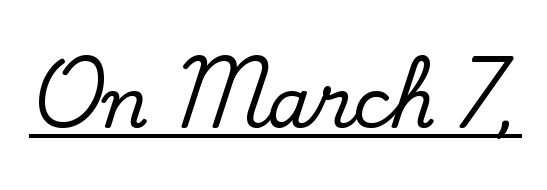
This sample carries an underscore along the baseline area. A sans-serif font was chosen for this passage. The weight would be labelled regular, book, light, or lighter still. Inter-character spacing is left at the font's built-in metrics. Do the characters align in a grid? No, the font is proportional.
